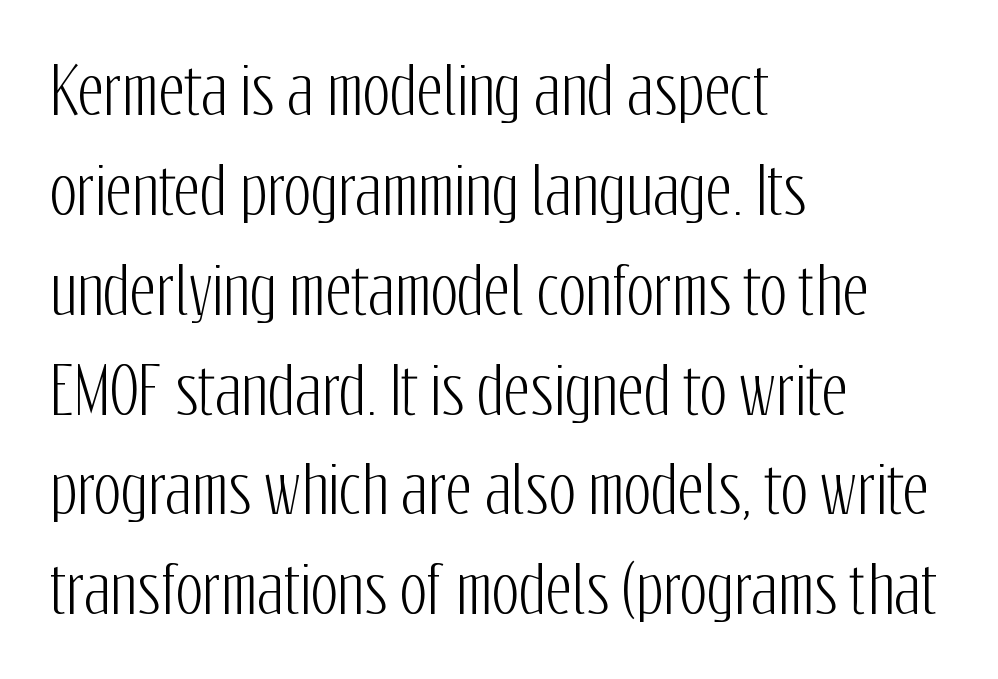
Q: Is the text italic (slanted)? A: No, it is upright.
Q: Is the typeface a serif or a sans-serif typeface? A: Sans-serif.
Q: Is the text underlined? A: No.
Q: How is the paragraph aligned? A: Left-aligned.
Q: Is the spacing between letters normal or unusually wide? A: Normal.
Q: Is the spacing between lines tight, normal or loose? A: Normal.
Q: Width (condensed, normal, or wide)? A: Condensed.
Q: Stroke contrast? A: Low.
Q: x-height? A: Medium.
Q: Monospaced? A: No.
